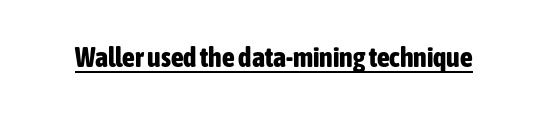
The image shows 28 px bold, condensed sans-serif type, upright; set normal letter spacing, underlined; low stroke contrast and a medium x-height.
